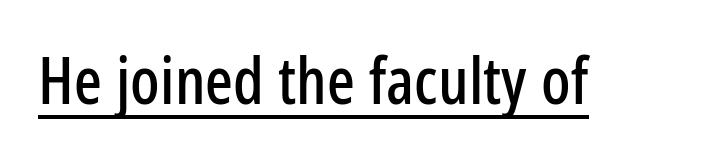
Q: Is the text italic (slanted)? A: No, it is upright.
Q: Is the typeface a serif or a sans-serif typeface? A: Sans-serif.
Q: Is the text underlined? A: Yes.
Q: Is the spacing between letters normal or unusually wide? A: Normal.
Q: Width (condensed, normal, or wide)? A: Condensed.
Q: Stroke contrast? A: Low.
Q: x-height? A: Medium.
Q: Monospaced? A: No.
